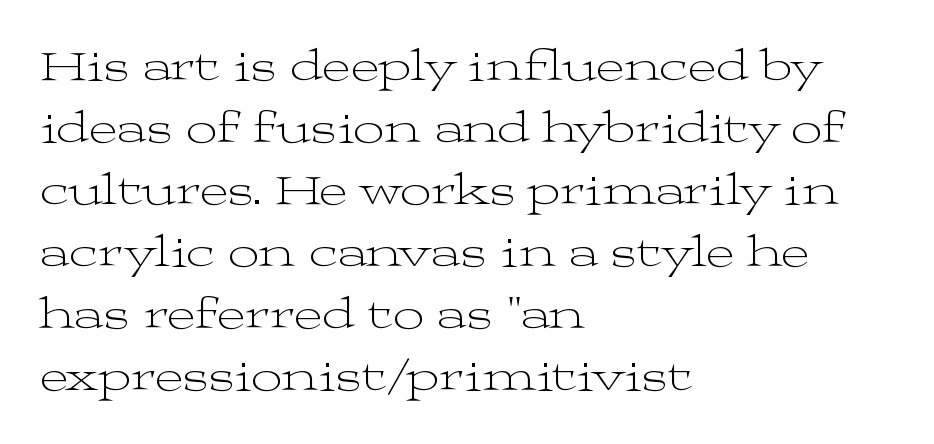
Q: Is the text bold? A: No.
Q: Is the text italic (slanted)? A: No, it is upright.
Q: Is the typeface a serif or a sans-serif typeface? A: Serif.
Q: Is the text underlined? A: No.
Q: How is the paragraph aligned? A: Left-aligned.
Q: Is the spacing between letters normal or unusually wide? A: Normal.
Q: Is the spacing between lines tight, normal or loose? A: Normal.
Q: Width (condensed, normal, or wide)? A: Wide.
Q: Stroke contrast? A: Medium.
Q: x-height? A: Medium.
Q: Monospaced? A: No.
